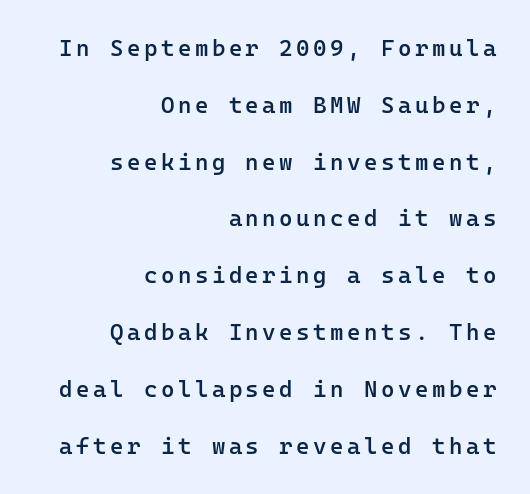
{"italic": "no", "bold": "semi", "underline": "no", "align": "right", "line_spacing": "loose", "line_spacing_ratio": 2.47, "glyph_px": 23}
